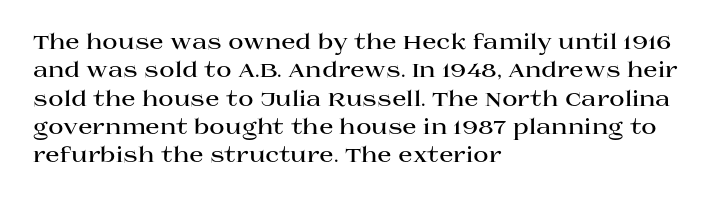
The image shows 21 px bold type, upright; set left-aligned, normal line spacing (1.35x), normal letter spacing, not underlined.
